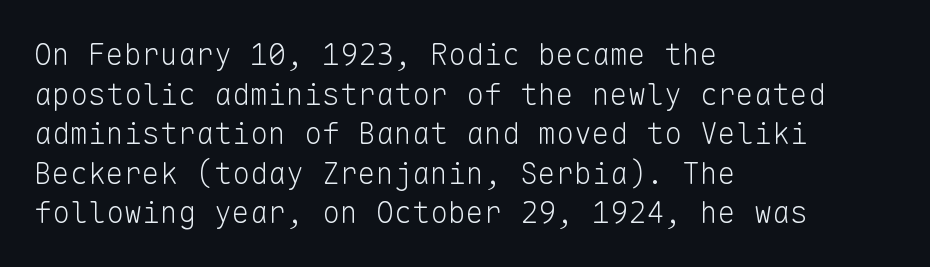
The paragraph has a hard left edge and a soft right edge. The weight tops out at a normal text grade. If you measured baseline to baseline, you'd find a middling distance. Serifs: no, the terminals of the letterforms are clean.
